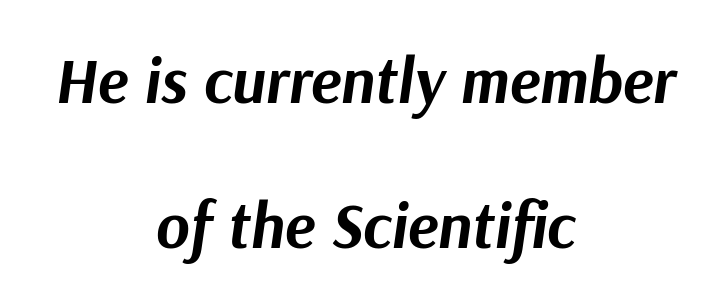
Q: Is the text bold? A: Yes.
Q: Is the text italic (slanted)? A: Yes, it leans right by about 9 degrees.
Q: Is the text underlined? A: No.
Q: How is the paragraph aligned? A: Centered.
Q: Is the spacing between letters normal or unusually wide? A: Normal.
Q: Is the spacing between lines tight, normal or loose? A: Loose.
Q: Width (condensed, normal, or wide)? A: Normal.
Q: Stroke contrast? A: Medium.
Q: x-height? A: Medium.
Q: Monospaced? A: No.
